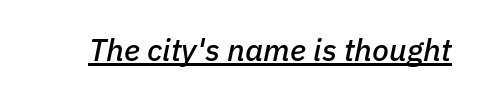
Q: Is the text italic (slanted)? A: Yes, it leans right by about 11 degrees.
Q: Is the text underlined? A: Yes.
Q: Is the spacing between letters normal or unusually wide? A: Normal.
Q: Width (condensed, normal, or wide)? A: Normal.
Q: Stroke contrast? A: Low.
Q: x-height? A: Medium.
Q: Monospaced? A: No.
